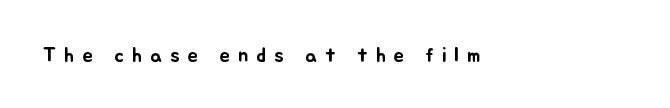
Has an underline been added? It has not. There is plenty of visible air inserted between adjacent glyphs. Leftover space on each line is placed entirely after the last word. The lettering holds an erect, upright posture throughout.
